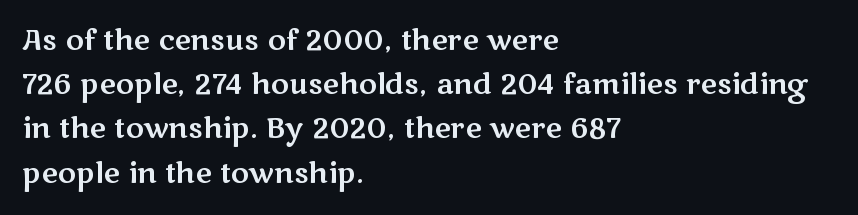
Q: Is the text italic (slanted)? A: No, it is upright.
Q: Is the typeface a serif or a sans-serif typeface? A: Sans-serif.
Q: Is the text underlined? A: No.
Q: How is the paragraph aligned? A: Left-aligned.
Q: Is the spacing between letters normal or unusually wide? A: Normal.
Q: Is the spacing between lines tight, normal or loose? A: Normal.
Q: Width (condensed, normal, or wide)? A: Wide.
Q: Stroke contrast? A: Medium.
Q: x-height? A: Medium.
Q: Monospaced? A: No.
